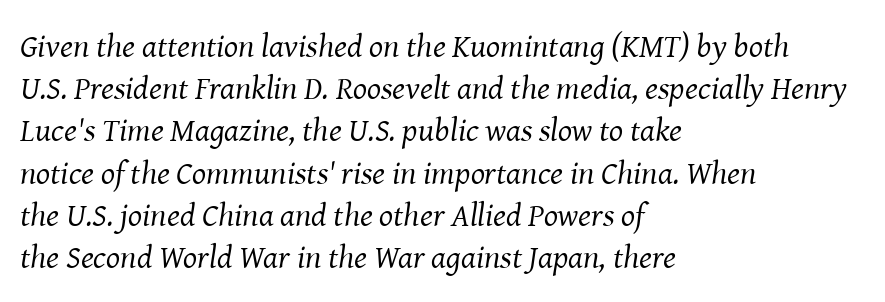
Yep, those are serifs on the letters. This sample keeps an unexceptional amount of space between lines. This sample has the flowing, uneven cadence of proportional lettering. The letterforms sit at book weight or below. Just letters on the line, the space beneath them empty.
